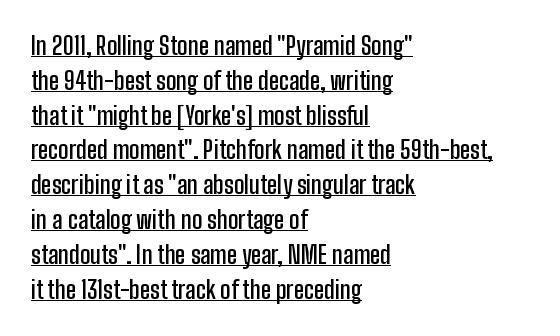
{"italic": "no", "bold": "semi", "underline": "yes", "align": "left", "line_spacing": "normal", "line_spacing_ratio": 1.45, "letter_spacing": "normal", "letter_spacing_em": 0.0, "glyph_px": 24}
